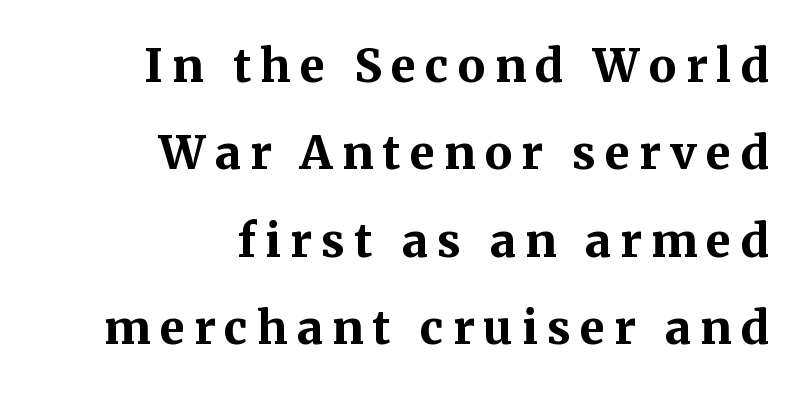
The image shows 46 px bold serif type, upright; set right-aligned, loose line spacing (1.9x), unusually wide letter spacing (+0.2 em), not underlined; medium stroke contrast and a medium x-height.
